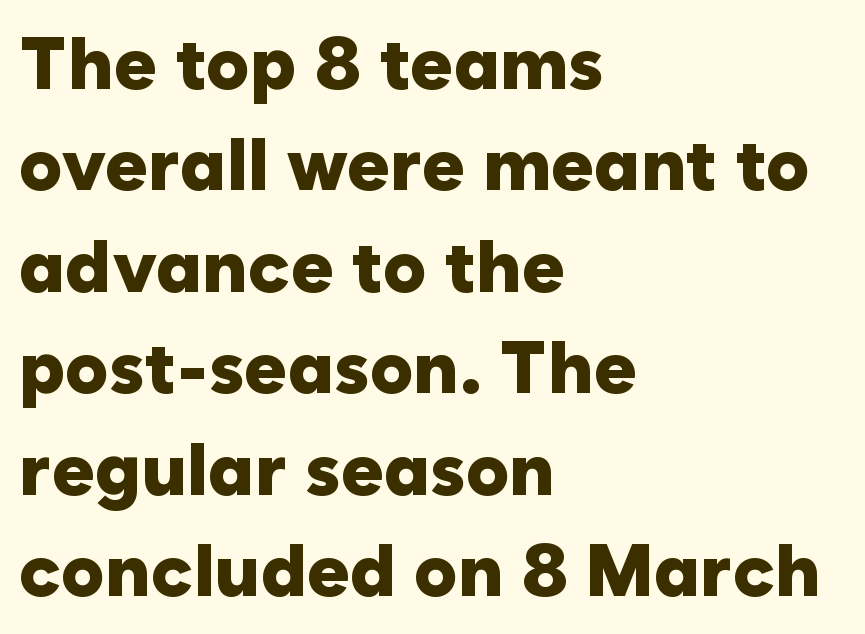
{"serif": "no", "italic": "no", "bold": "yes", "weight": "heavy", "width": "normal", "stroke_contrast": "low", "x_height": "medium", "monospaced": "no", "underline": "no", "align": "left", "line_spacing": "normal", "line_spacing_ratio": 1.39, "letter_spacing": "normal", "letter_spacing_em": 0.0, "glyph_px": 73}
